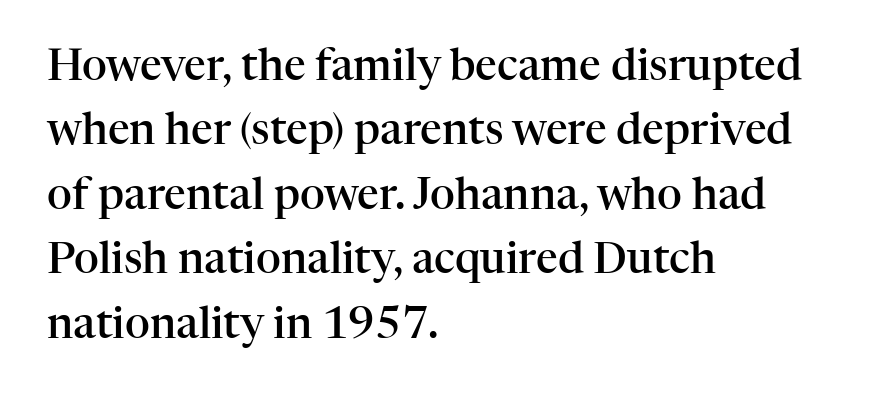
Q: Is the text bold? A: Semi-bold.
Q: Is the text italic (slanted)? A: No, it is upright.
Q: Is the typeface a serif or a sans-serif typeface? A: Serif.
Q: Is the text underlined? A: No.
Q: How is the paragraph aligned? A: Left-aligned.
Q: Is the spacing between letters normal or unusually wide? A: Normal.
Q: Is the spacing between lines tight, normal or loose? A: Normal.
Q: Width (condensed, normal, or wide)? A: Normal.
Q: Stroke contrast? A: High.
Q: x-height? A: Medium.
Q: Monospaced? A: No.
